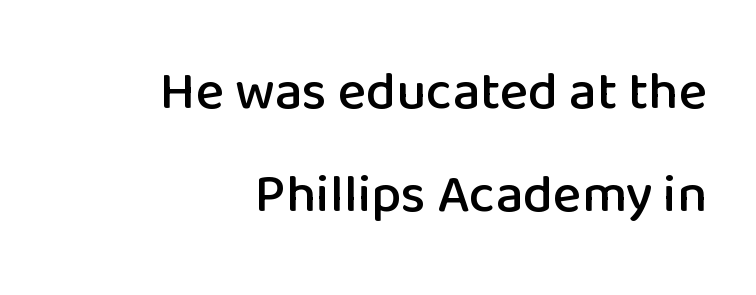
Q: Is the text italic (slanted)? A: No, it is upright.
Q: Is the typeface a serif or a sans-serif typeface? A: Sans-serif.
Q: Is the text underlined? A: No.
Q: How is the paragraph aligned? A: Right-aligned.
Q: Is the spacing between letters normal or unusually wide? A: Normal.
Q: Is the spacing between lines tight, normal or loose? A: Loose.
Q: Width (condensed, normal, or wide)? A: Normal.
Q: Stroke contrast? A: Low.
Q: x-height? A: Medium.
Q: Monospaced? A: No.
